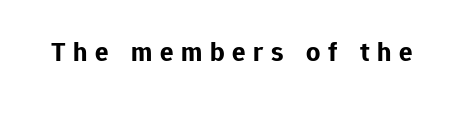
The image shows 28 px bold sans-serif type, upright; set unusually wide letter spacing (+0.27 em), not underlined; low stroke contrast and a medium x-height.
